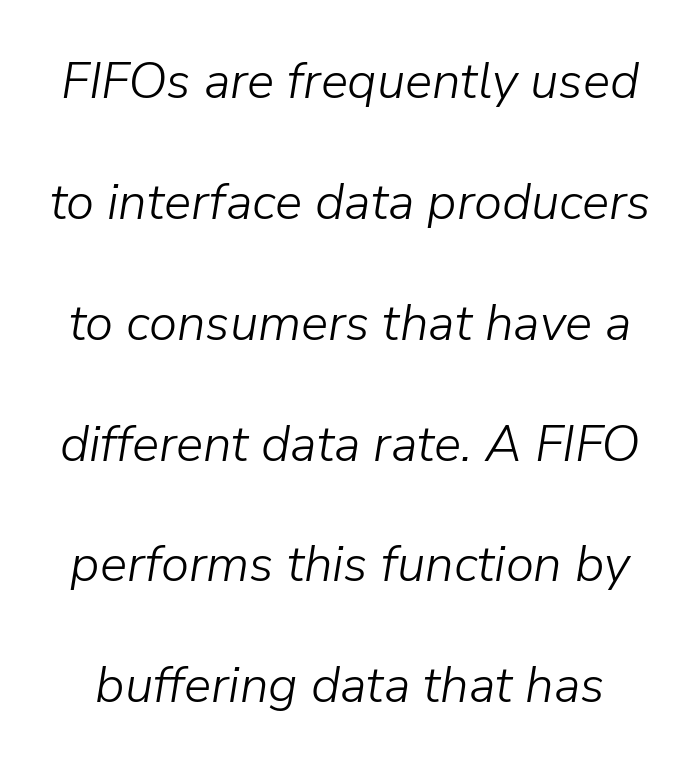
Q: Is the text bold? A: No.
Q: Is the text italic (slanted)? A: Yes, it leans right by about 9 degrees.
Q: Is the text underlined? A: No.
Q: Is the spacing between letters normal or unusually wide? A: Normal.
Q: Is the spacing between lines tight, normal or loose? A: Loose.
Q: Width (condensed, normal, or wide)? A: Normal.
Q: Stroke contrast? A: Low.
Q: x-height? A: Medium.
Q: Monospaced? A: No.
